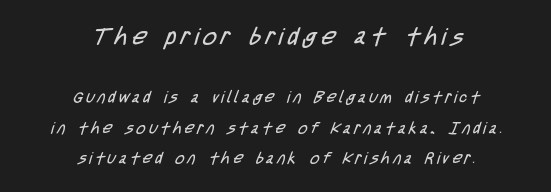
{"bold": "no", "underline": "no", "align": "center", "line_spacing": "loose", "line_spacing_ratio": 1.91, "larger_block": "first", "size_ratio": 1.5, "glyph_px": 24}
